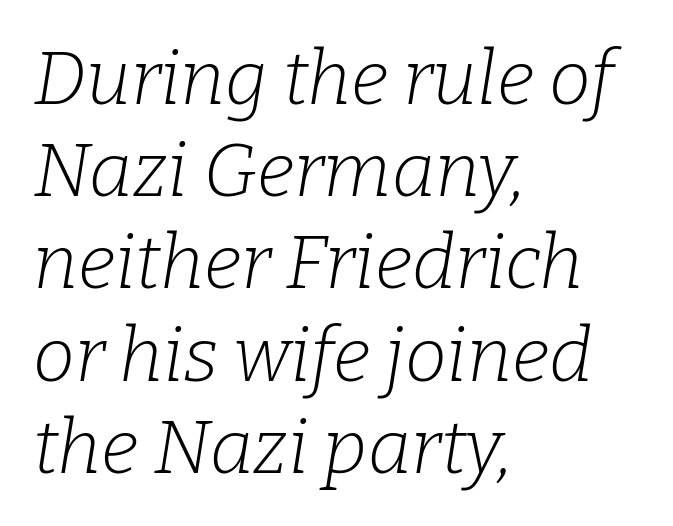
Any mark beneath the type? The region is blank. Spacing verdict: proportional, widths tailored to each character. The lettering tilts uniformly, giving the passage an italic look. The paragraph has a hard left edge and a soft right edge.
